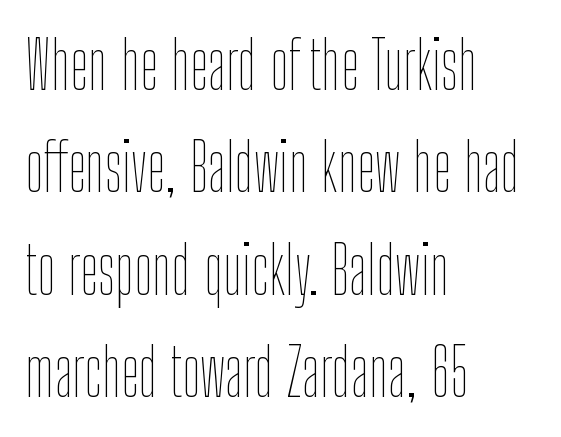
The image shows 66 px thin, condensed type, upright; set left-aligned, normal line spacing (1.55x), normal letter spacing, not underlined; low stroke contrast and a medium x-height.
